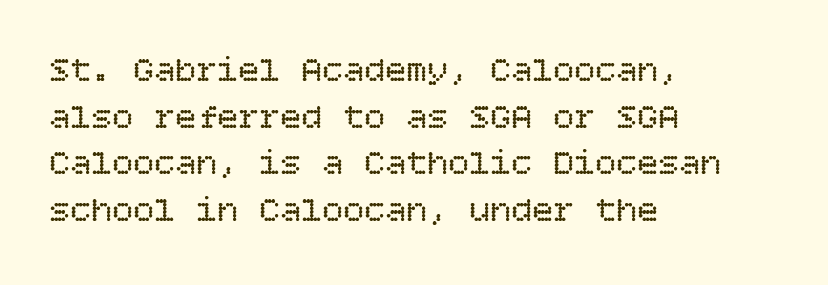
The image shows 35 px regular-weight type, upright; set left-aligned, normal line spacing (1.33x), normal letter spacing, not underlined; low stroke contrast and a large x-height.
